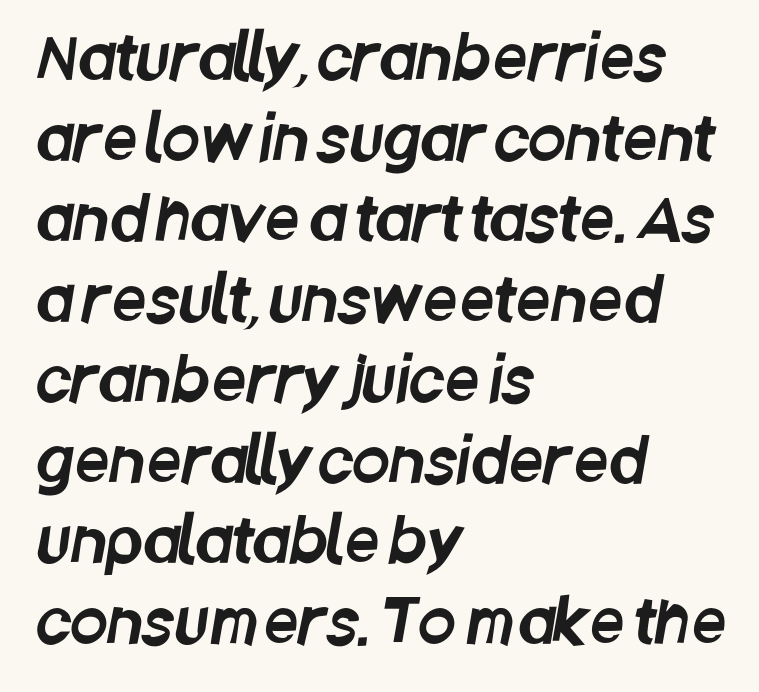
The space directly below the letters is spotless. The rendering uses a moderate line-height, typical for paragraphs. Typographically, this falls in the sans-serif category. Caption: multi-line text, flush left, ragged right. What stands out about the letter spacing? Nothing — it is the standard amount. Character widths vary here, with narrow letters taking less room than wide ones.
